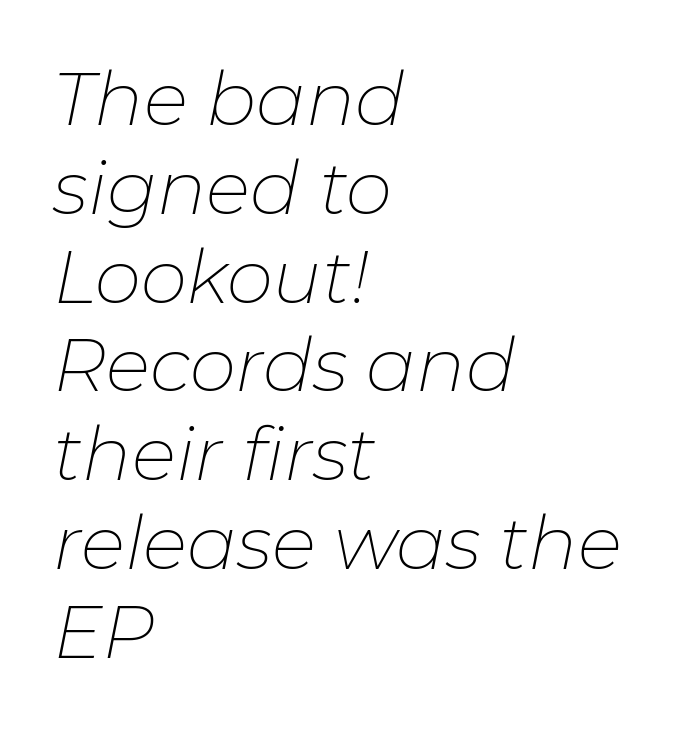
This rendering leaves character spacing at its baseline value. This sample uses an oblique cut, with every glyph tilted off the vertical. Note the varied advance widths — an 'i' is clearly narrower than an 'm'. Plain, unruled lines of type.
